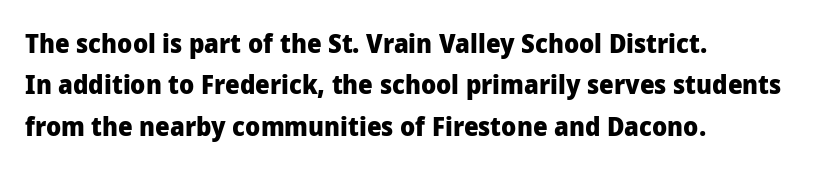
{"italic": "no", "bold": "yes", "underline": "no", "align": "left", "line_spacing": "normal", "line_spacing_ratio": 1.59, "letter_spacing": "normal", "letter_spacing_em": 0.0, "glyph_px": 26}
